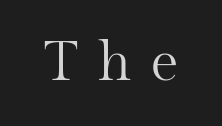
The image shows 56 px regular-weight serif type, upright; set unusually wide letter spacing (+0.34 em), not underlined; medium stroke contrast and a medium x-height.
